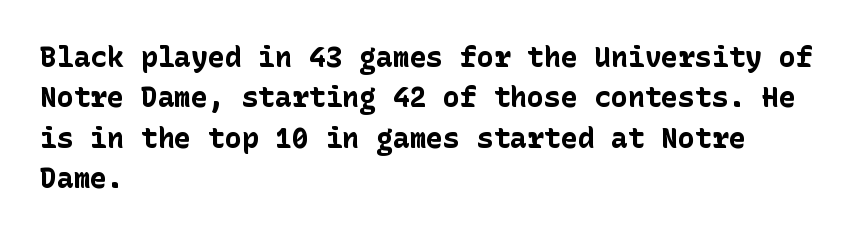
The image shows 28 px bold sans-serif type, upright; set left-aligned, normal line spacing (1.44x), normal letter spacing, not underlined; low stroke contrast and a medium x-height.
